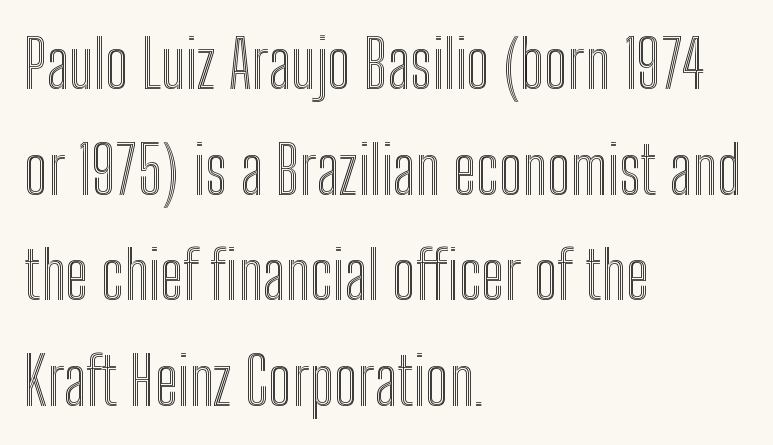
{"italic": "no", "width": "condensed", "x_height": "medium", "monospaced": "no", "underline": "no", "align": "left", "line_spacing": "normal", "line_spacing_ratio": 1.6, "letter_spacing": "normal", "letter_spacing_em": 0.0, "glyph_px": 66}
